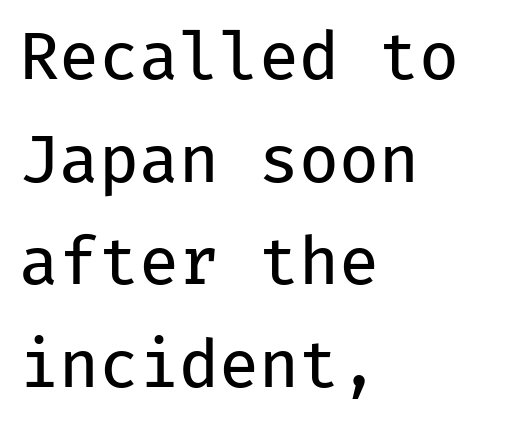
Q: Is the text bold? A: No.
Q: Is the text italic (slanted)? A: No, it is upright.
Q: Is the typeface a serif or a sans-serif typeface? A: Sans-serif.
Q: Is the text underlined? A: No.
Q: How is the paragraph aligned? A: Left-aligned.
Q: Is the spacing between letters normal or unusually wide? A: Normal.
Q: Is the spacing between lines tight, normal or loose? A: Normal.
Q: Width (condensed, normal, or wide)? A: Normal.
Q: Stroke contrast? A: Low.
Q: x-height? A: Medium.
Q: Monospaced? A: Yes.
